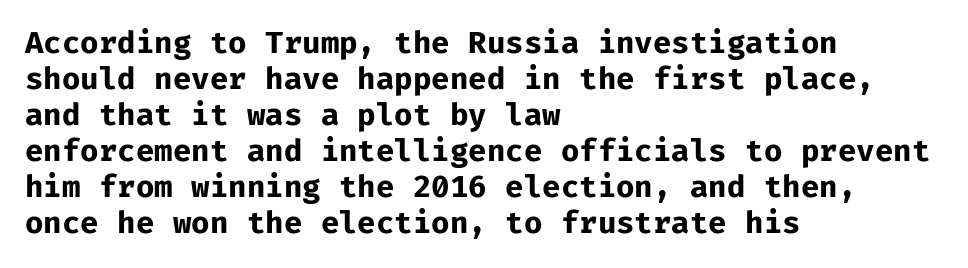
Q: Is the text bold? A: Yes.
Q: Is the text italic (slanted)? A: No, it is upright.
Q: Is the typeface a serif or a sans-serif typeface? A: Sans-serif.
Q: Is the text underlined? A: No.
Q: How is the paragraph aligned? A: Left-aligned.
Q: Is the spacing between letters normal or unusually wide? A: Normal.
Q: Width (condensed, normal, or wide)? A: Normal.
Q: Stroke contrast? A: Low.
Q: x-height? A: Medium.
Q: Monospaced? A: Yes.
